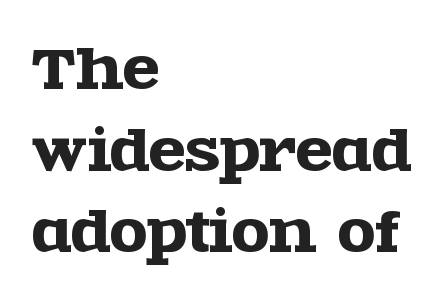
The image shows 54 px wide serif type, upright; set left-aligned, normal line spacing (1.51x), normal letter spacing, not underlined; a large x-height.
